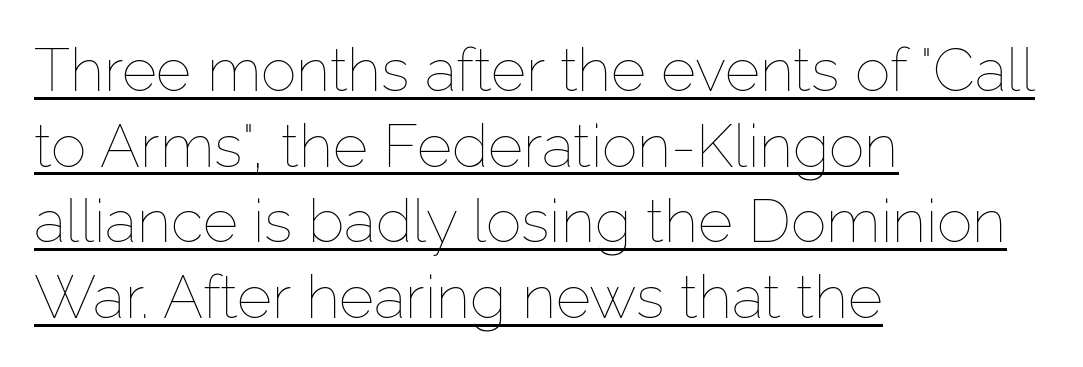
This sample uses an upright cut, with every glyph sitting square on the baseline. A typesetter would call this proportional, since set widths differ per character. Students, note that the glyphs here touch the page at normal intervals. Is the type heavy? It reads as light-to-regular instead. This rendering features underlined lettering. If you drew a ruler down the left edge, every line would touch it.
